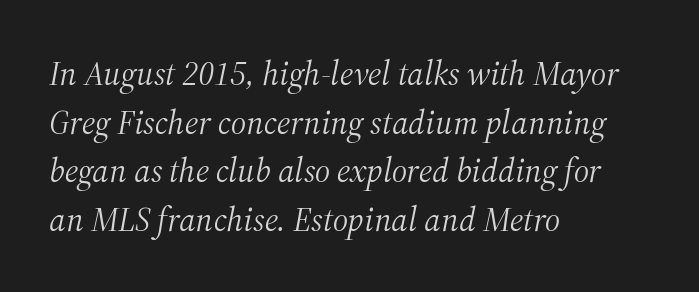
Q: Is the text bold? A: No.
Q: Is the text italic (slanted)? A: Yes, it leans right by about 12 degrees.
Q: Is the typeface a serif or a sans-serif typeface? A: Serif.
Q: Is the text underlined? A: No.
Q: How is the paragraph aligned? A: Left-aligned.
Q: Is the spacing between letters normal or unusually wide? A: Normal.
Q: Is the spacing between lines tight, normal or loose? A: Normal.
Q: Width (condensed, normal, or wide)? A: Normal.
Q: Stroke contrast? A: Medium.
Q: x-height? A: Medium.
Q: Monospaced? A: No.
